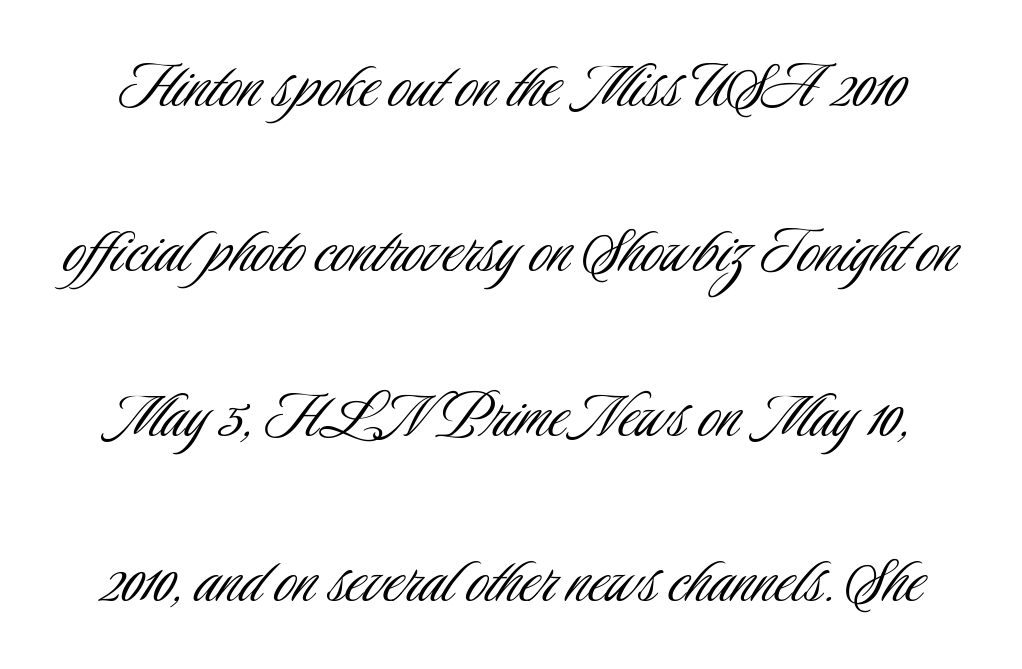
This sample uses a sans-serif face. Caption: standard tracking, unaltered. Type without underlining. Stroke mass is kept to a normal reading level or below. What's the leading like? Stretched, with rows far apart.
